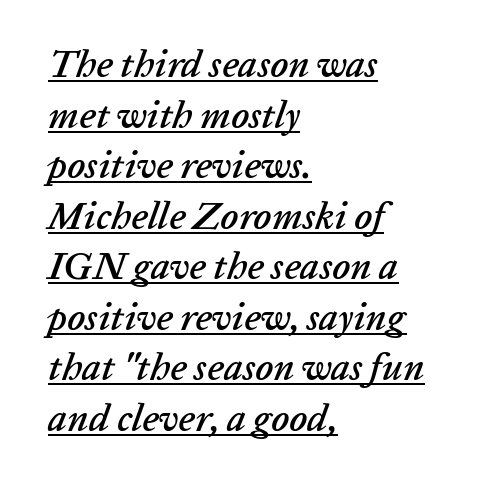
Q: Is the text italic (slanted)? A: Yes, it leans right by about 20 degrees.
Q: Is the text underlined? A: Yes.
Q: How is the paragraph aligned? A: Left-aligned.
Q: Is the spacing between letters normal or unusually wide? A: Normal.
Q: Is the spacing between lines tight, normal or loose? A: Normal.
Q: Width (condensed, normal, or wide)? A: Normal.
Q: Stroke contrast? A: Low.
Q: x-height? A: Medium.
Q: Monospaced? A: No.
